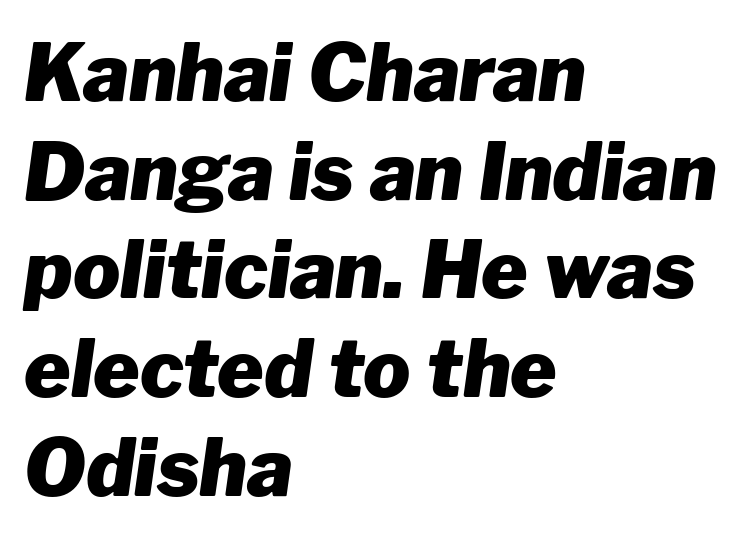
The image shows 79 px heavy type, italic (leaning right); set left-aligned, normal line spacing (1.25x), normal letter spacing, not underlined; low stroke contrast and a medium x-height.
